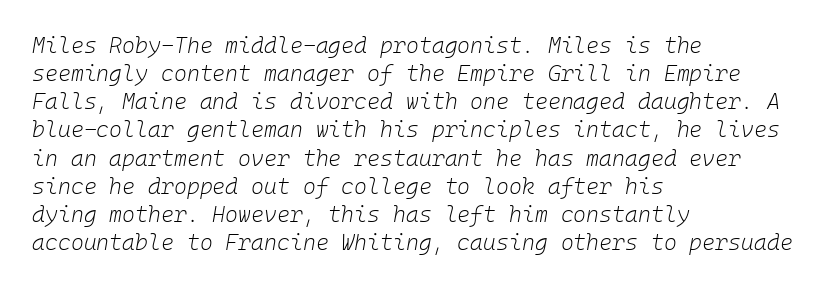
{"italic": "yes", "lean": "right", "slant_degrees": 10, "bold": "no", "underline": "no", "align": "left", "line_spacing": "normal", "line_spacing_ratio": 1.28, "letter_spacing": "normal", "letter_spacing_em": 0.0, "glyph_px": 22}
